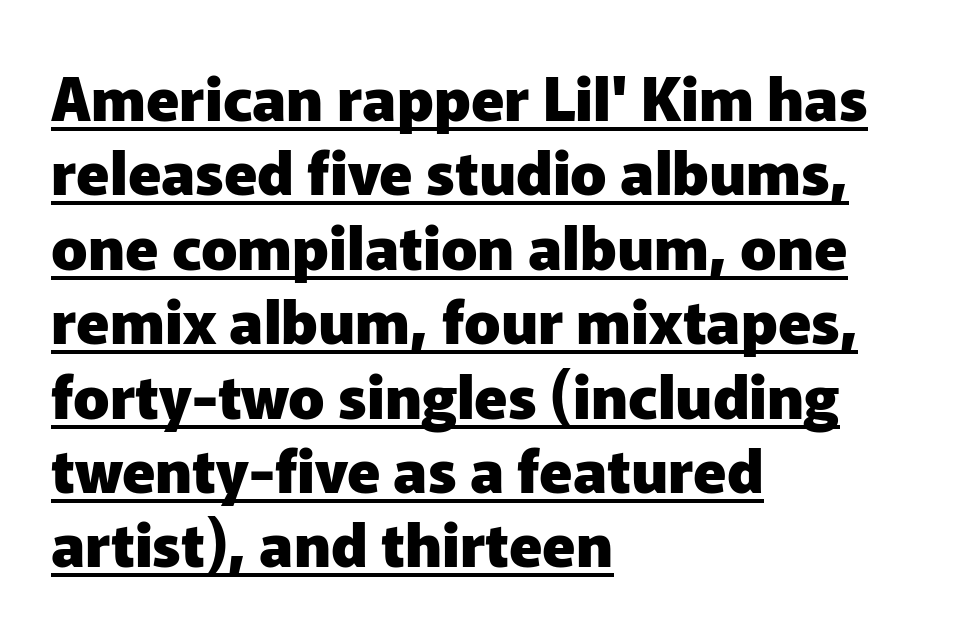
Thick stems and heavy bowls — unmistakably bold. The passage shown is typed in a proportional face where columns would drift. A classic flush-left, rag-right setting is used for this passage. Underline: present.
